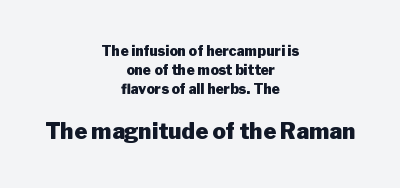
{"italic": "no", "bold": "yes", "underline": "no", "align": "center", "line_spacing": "normal", "line_spacing_ratio": 1.37, "letter_spacing": "normal", "letter_spacing_em": 0.0, "larger_block": "second", "size_ratio": 1.57, "glyph_px": 22}
